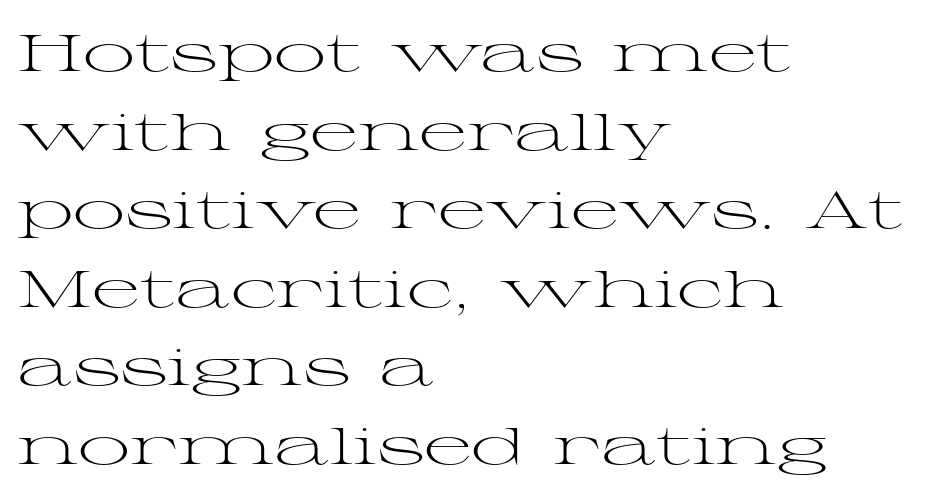
{"serif": "yes", "italic": "no", "bold": "no", "weight": "light", "width": "wide", "stroke_contrast": "medium", "x_height": "medium", "monospaced": "no", "underline": "no", "align": "left", "line_spacing": "normal", "line_spacing_ratio": 1.51, "letter_spacing": "normal", "letter_spacing_em": 0.0, "glyph_px": 52}
